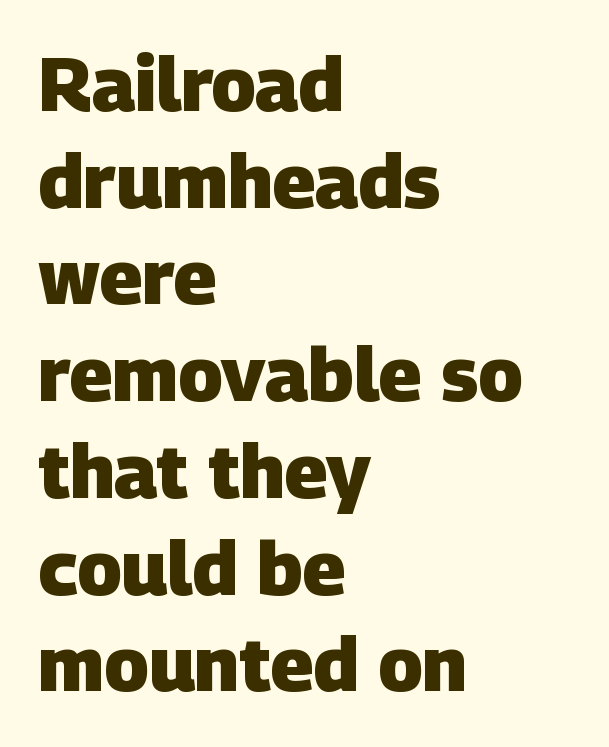
The setting favours the left margin, as ordinary paragraphs usually do. Heft: maximum for text — a bold. Regarding serifs, this sample does without them. Note the varied advance widths — an 'i' is clearly narrower than an 'm'. Each word holds together tightly as a unit, with standard inter-letter gaps. Has an underline been added? It has not.
